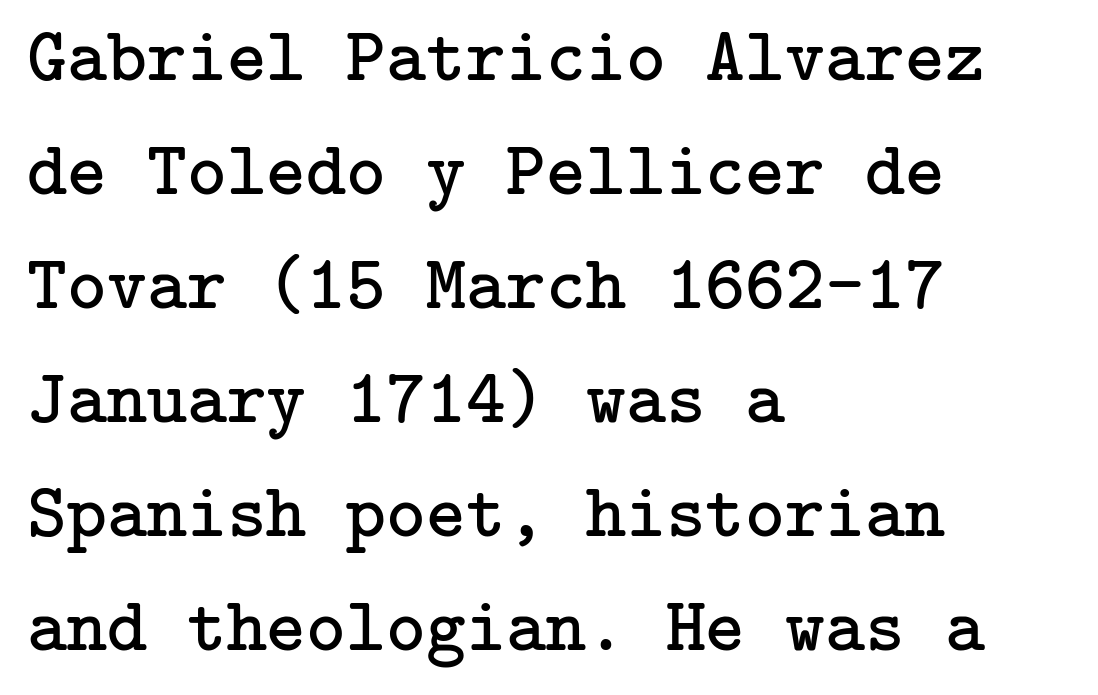
Q: Is the text bold? A: No.
Q: Is the text italic (slanted)? A: No, it is upright.
Q: Is the typeface a serif or a sans-serif typeface? A: Serif.
Q: Is the text underlined? A: No.
Q: How is the paragraph aligned? A: Left-aligned.
Q: Is the spacing between letters normal or unusually wide? A: Normal.
Q: Is the spacing between lines tight, normal or loose? A: Normal.
Q: Width (condensed, normal, or wide)? A: Normal.
Q: Stroke contrast? A: Low.
Q: x-height? A: Medium.
